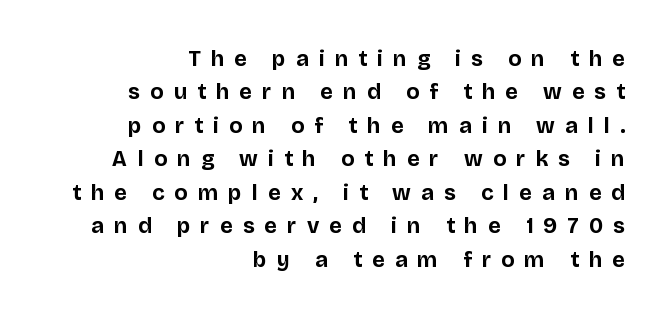
The image shows 22 px bold type, upright; set right-aligned, normal line spacing (1.52x), unusually wide letter spacing (+0.46 em), not underlined.
